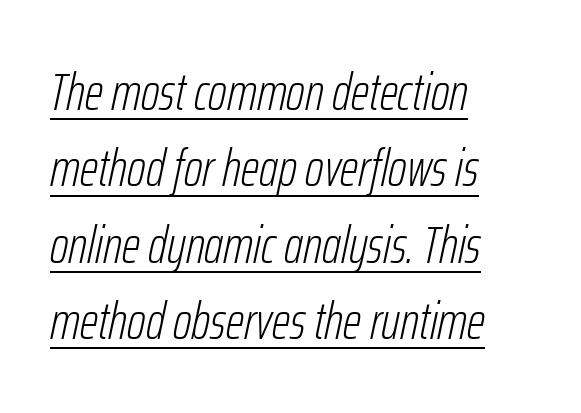
Q: Is the text bold? A: No.
Q: Is the text italic (slanted)? A: Yes, it leans right by about 12 degrees.
Q: Is the text underlined? A: Yes.
Q: How is the paragraph aligned? A: Left-aligned.
Q: Is the spacing between letters normal or unusually wide? A: Normal.
Q: Is the spacing between lines tight, normal or loose? A: Normal.
Q: Width (condensed, normal, or wide)? A: Condensed.
Q: Stroke contrast? A: Low.
Q: x-height? A: Medium.
Q: Monospaced? A: No.
